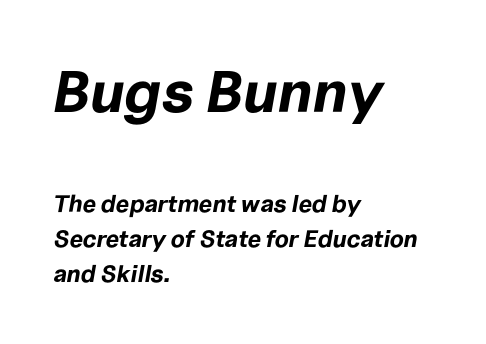
Q: Is the text bold? A: Yes.
Q: Is the text italic (slanted)? A: Yes, it leans right by about 10 degrees.
Q: Is the text underlined? A: No.
Q: How is the paragraph aligned? A: Left-aligned.
Q: Is the spacing between letters normal or unusually wide? A: Normal.
Q: Is the spacing between lines tight, normal or loose? A: Normal.
Q: Which block of text is set in a larger size, the first (top) or the second (bottom)? A: The first (top) one.
Q: Width (condensed, normal, or wide)? A: Normal.
Q: Stroke contrast? A: Low.
Q: x-height? A: Medium.
Q: Monospaced? A: No.
